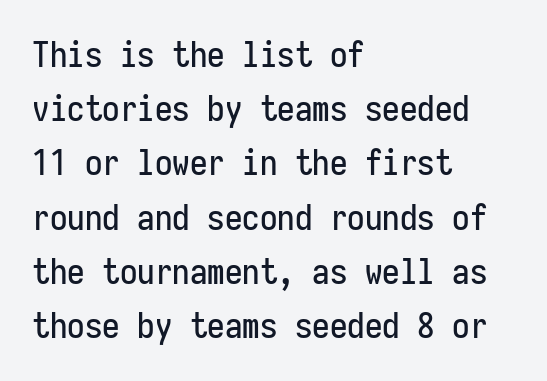
{"serif": "no", "italic": "no", "width": "condensed", "stroke_contrast": "low", "x_height": "medium", "monospaced": "yes", "underline": "no", "align": "left", "line_spacing": "normal", "line_spacing_ratio": 1.55, "letter_spacing": "normal", "letter_spacing_em": 0.0, "glyph_px": 35}
